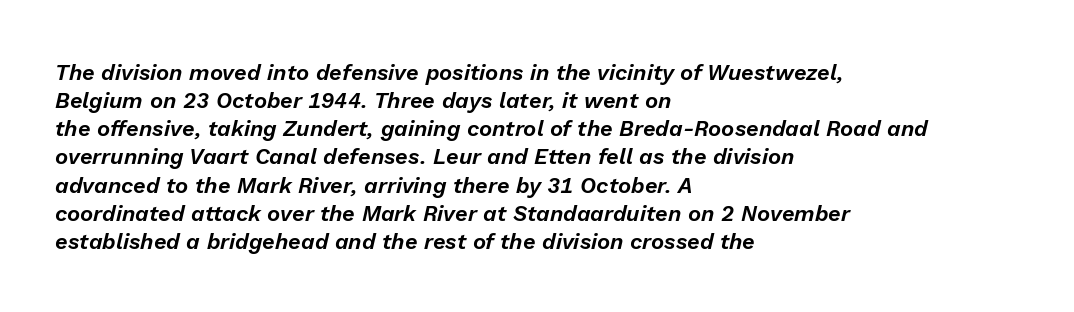
The image shows 22 px text type, italic (leaning right); set left-aligned, normal line spacing (1.28x), normal letter spacing, not underlined.
